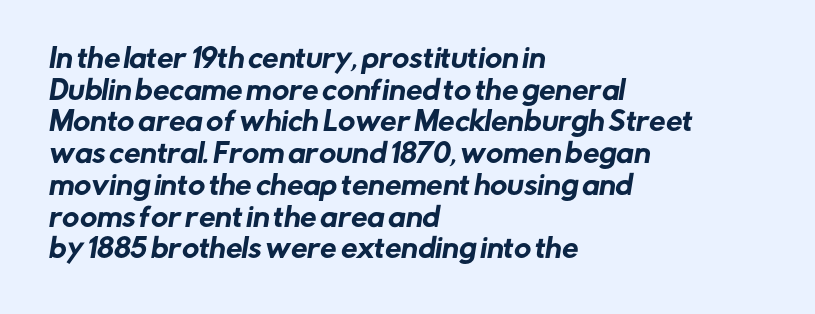
Beneath every word, the page is bare. This rendering leaves character spacing at its baseline value. Casual observation: everything's shoved over to the left.
